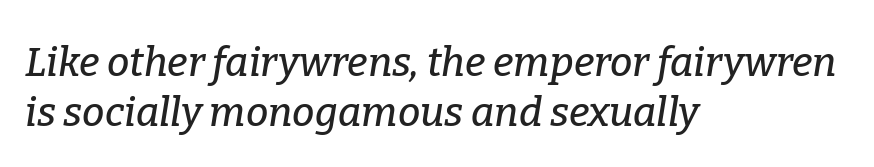
The image shows 40 px serif type, italic (leaning right); set left-aligned, line spacing 1.24x, normal letter spacing, not underlined; low stroke contrast and a medium x-height.
